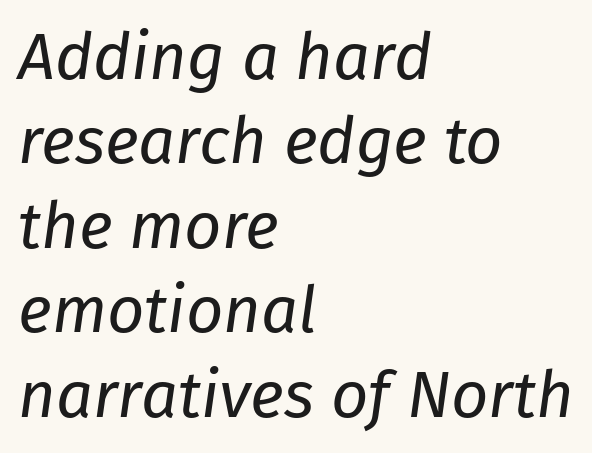
The image shows 65 px regular-weight type, italic (leaning right); set left-aligned, normal line spacing (1.3x), normal letter spacing, not underlined; low stroke contrast and a medium x-height.
